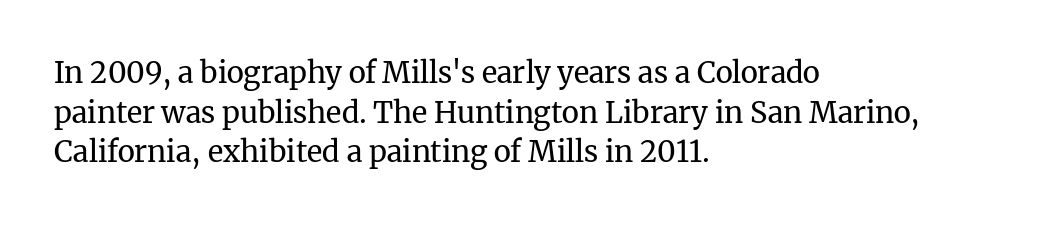
How are the letters spaced? Ordinarily, with no added tracking. Is the type heavy? It reads as light-to-regular instead. The rendering uses natural spacing where letterforms have individual widths. These lines are composed in type with serifs.
